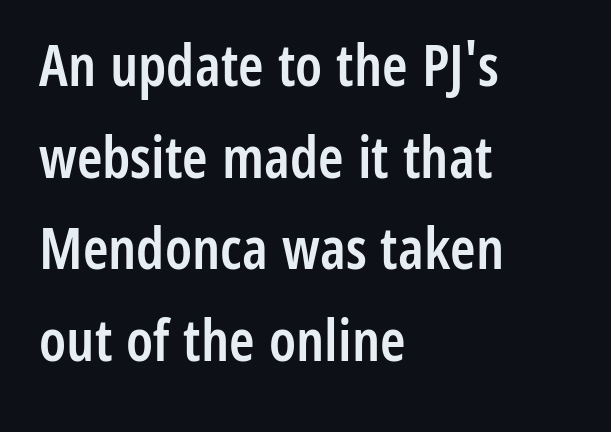
Serifs: no, the terminals of the letterforms are clean. These lines stack with their left ends in a neat column. Is there much room between lines? A standard amount, neither cramped nor airy. Compared with typical body copy, the letter spacing here is the same. No word sits above an underline. Character widths vary here, with narrow letters taking less room than wide ones.
